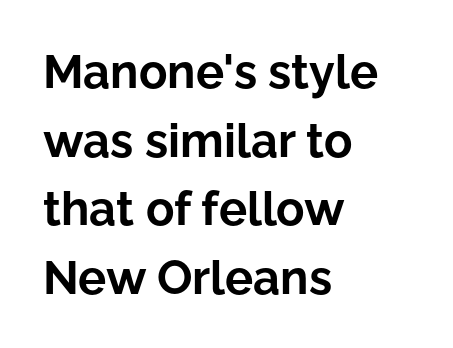
Q: Is the text bold? A: Yes.
Q: Is the text italic (slanted)? A: No, it is upright.
Q: Is the typeface a serif or a sans-serif typeface? A: Sans-serif.
Q: Is the text underlined? A: No.
Q: How is the paragraph aligned? A: Left-aligned.
Q: Is the spacing between letters normal or unusually wide? A: Normal.
Q: Is the spacing between lines tight, normal or loose? A: Normal.
Q: Width (condensed, normal, or wide)? A: Normal.
Q: Stroke contrast? A: Low.
Q: x-height? A: Medium.
Q: Monospaced? A: No.
